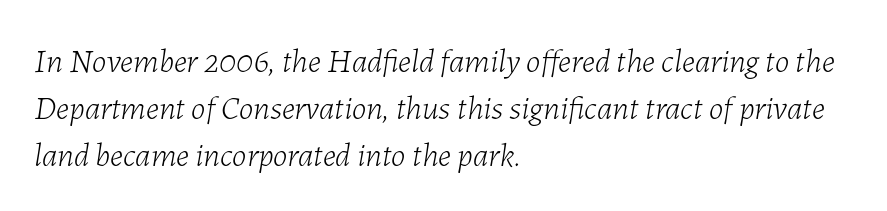
There is no visible air inserted between adjacent glyphs. The passage shown is not underscored anywhere. Students, observe: this is what conventionally led text looks like. The rendering anchors every line to the left-hand side. This is oblique type, the kind used for emphasis or titles.
